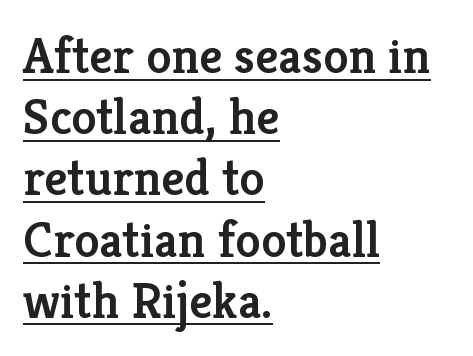
{"serif": "yes", "italic": "no", "bold": "semi", "weight": "semibold", "width": "normal", "stroke_contrast": "low", "x_height": "medium", "monospaced": "no", "underline": "yes", "align": "left", "line_spacing_ratio": 1.2, "letter_spacing": "normal", "letter_spacing_em": 0.0, "glyph_px": 51}
